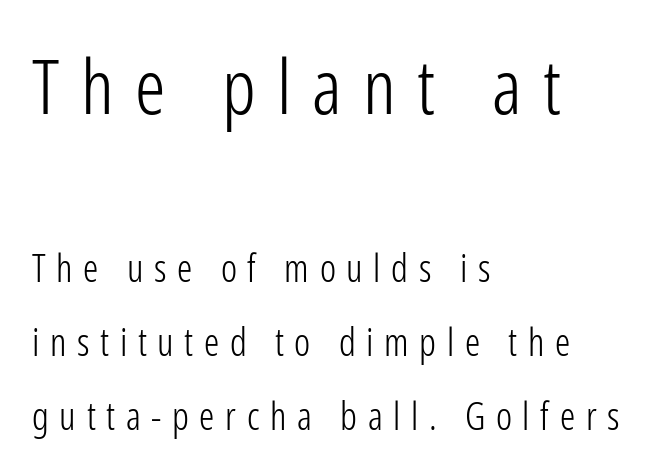
{"serif": "no", "italic": "no", "bold": "no", "weight": "light", "width": "condensed", "stroke_contrast": "low", "x_height": "medium", "monospaced": "no", "underline": "no", "align": "left", "line_spacing": "loose", "line_spacing_ratio": 1.95, "letter_spacing": "wide", "letter_spacing_em": 0.28, "larger_block": "first", "size_ratio": 2.0, "glyph_px": 76}
